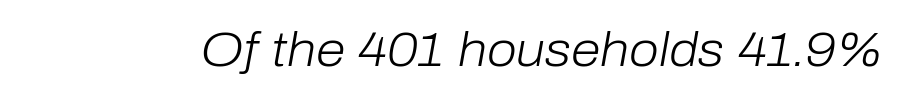
Honestly, there is no underline to notice here at all. The face used here has a pronounced slope to its letters. Spacing verdict: proportional, widths tailored to each character. Stems and bowls with no extra thickness — not bold. Standard letterfit; no display-style spreading of the glyphs.
